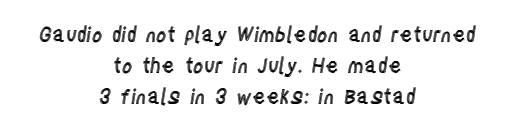
The image shows 20 px text type; set centered, normal line spacing (1.55x), normal letter spacing, not underlined.
